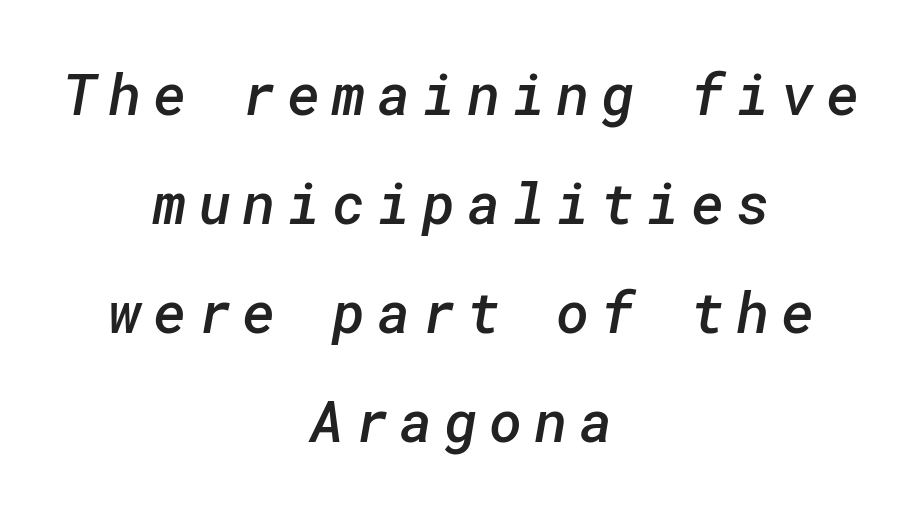
Q: Is the text bold? A: Semi-bold.
Q: Is the typeface a serif or a sans-serif typeface? A: Sans-serif.
Q: Is the text underlined? A: No.
Q: How is the paragraph aligned? A: Centered.
Q: Is the spacing between letters normal or unusually wide? A: Unusually wide.
Q: Is the spacing between lines tight, normal or loose? A: Loose.
Q: Width (condensed, normal, or wide)? A: Normal.
Q: Stroke contrast? A: Low.
Q: x-height? A: Medium.
